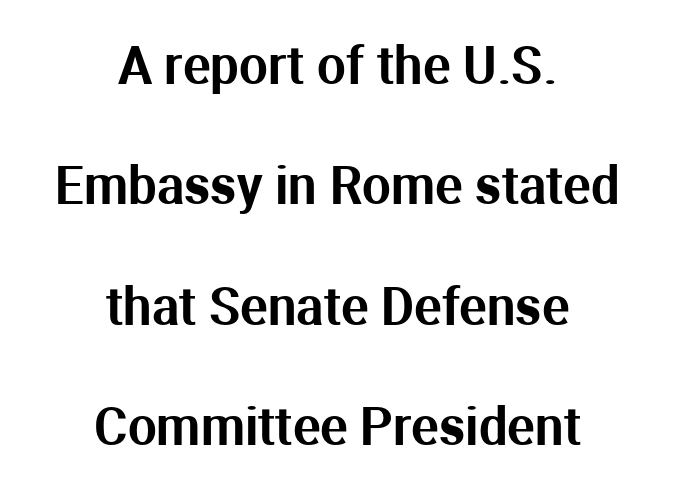
{"serif": "no", "italic": "no", "width": "normal", "stroke_contrast": "medium", "x_height": "medium", "monospaced": "no", "underline": "no", "align": "center", "line_spacing": "loose", "line_spacing_ratio": 2.36, "letter_spacing": "normal", "letter_spacing_em": 0.0, "glyph_px": 51}
